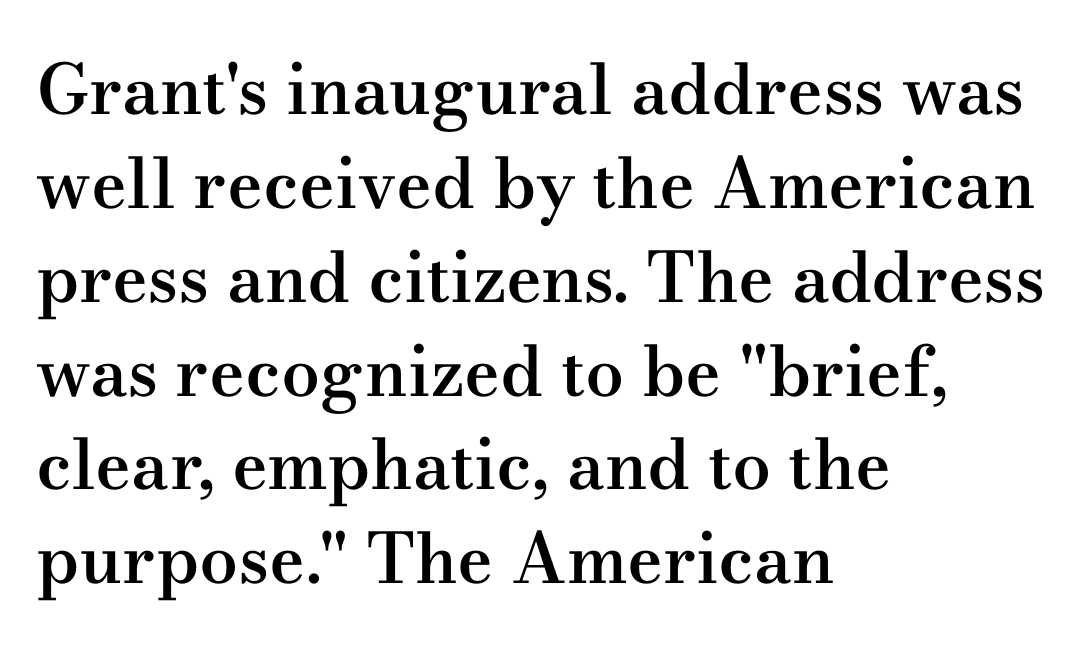
The image shows 69 px semibold, wide serif type, upright; set left-aligned, normal line spacing (1.36x), normal letter spacing, not underlined; medium stroke contrast and a small x-height.
